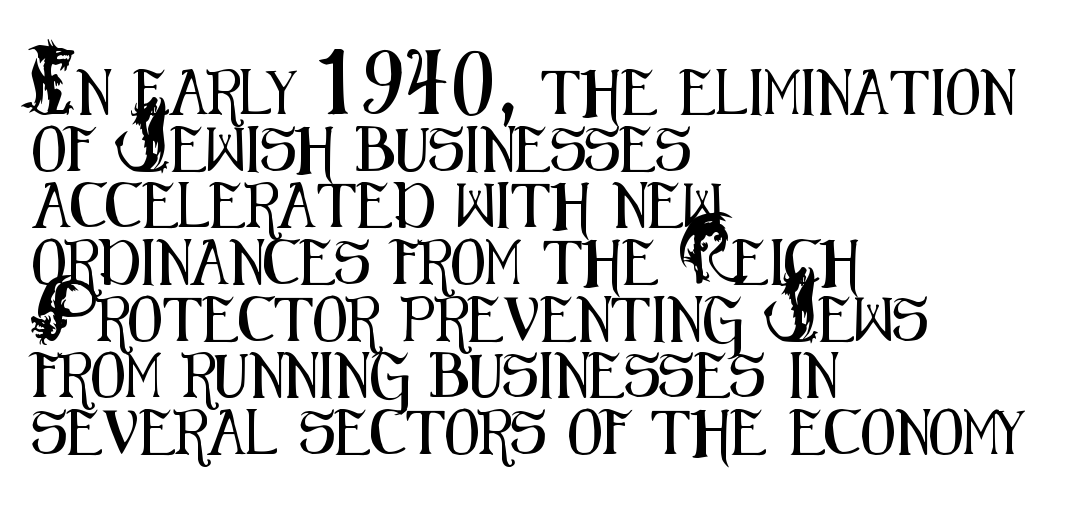
Q: Is the text italic (slanted)? A: No, it is upright.
Q: Is the typeface a serif or a sans-serif typeface? A: Sans-serif.
Q: Is the text underlined? A: No.
Q: How is the paragraph aligned? A: Left-aligned.
Q: Is the spacing between letters normal or unusually wide? A: Normal.
Q: Is the spacing between lines tight, normal or loose? A: Normal.
Q: Width (condensed, normal, or wide)? A: Condensed.
Q: Stroke contrast? A: Medium.
Q: x-height? A: Small.
Q: Monospaced? A: No.
